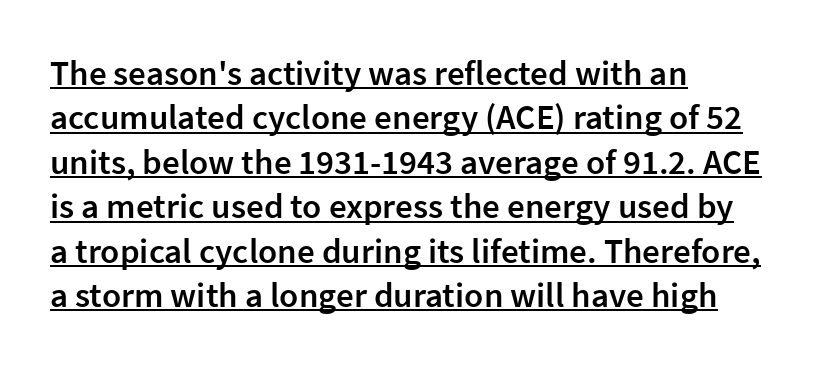
Q: Is the text bold? A: Semi-bold.
Q: Is the text italic (slanted)? A: No, it is upright.
Q: Is the typeface a serif or a sans-serif typeface? A: Sans-serif.
Q: Is the text underlined? A: Yes.
Q: How is the paragraph aligned? A: Left-aligned.
Q: Is the spacing between letters normal or unusually wide? A: Normal.
Q: Is the spacing between lines tight, normal or loose? A: Normal.
Q: Width (condensed, normal, or wide)? A: Normal.
Q: Stroke contrast? A: Low.
Q: x-height? A: Medium.
Q: Monospaced? A: No.
